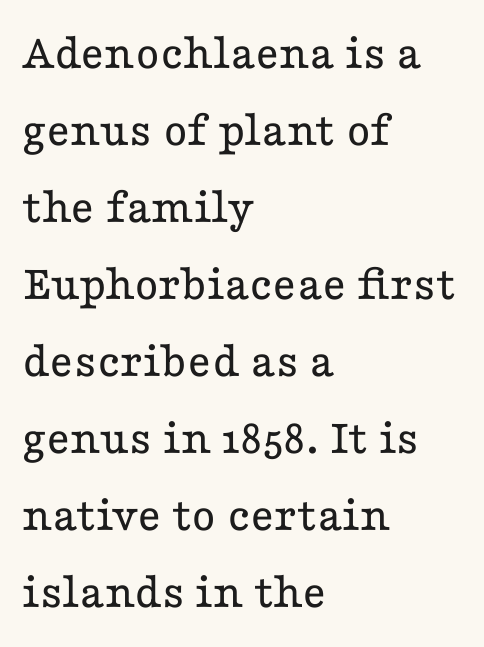
The image shows 51 px regular-weight, wide serif type, upright; set left-aligned, normal line spacing (1.51x), normal letter spacing, not underlined; low stroke contrast and a medium x-height.
